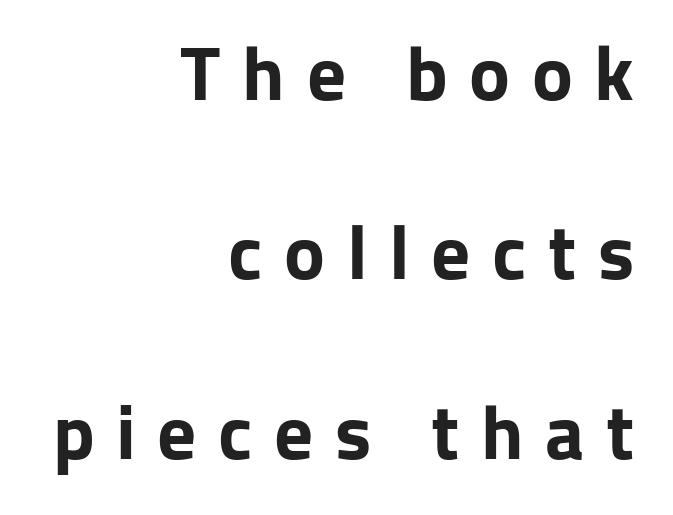
The image shows 77 px bold sans-serif type, upright; set right-aligned, loose line spacing (2.33x), unusually wide letter spacing (+0.28 em), not underlined; low stroke contrast and a medium x-height.
